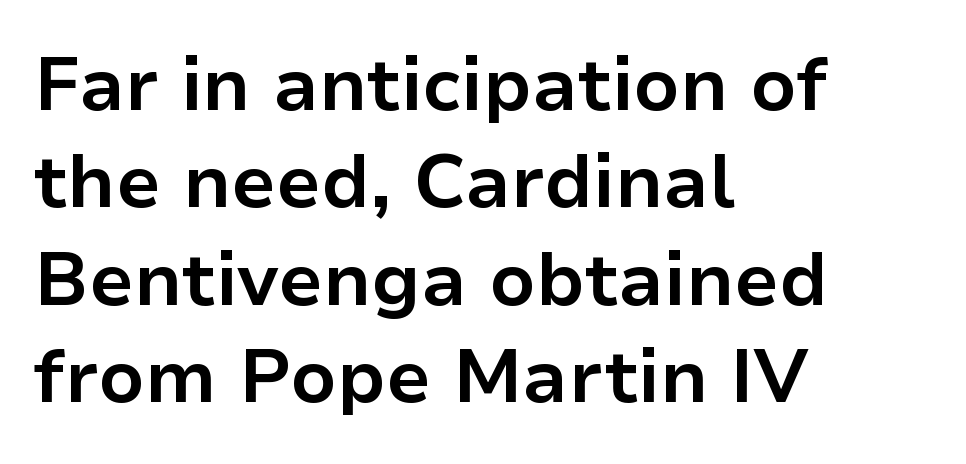
Strokes here are thick enough to call this a true bold. A typesetter would call this zero additional tracking. The passage shown stacks its lines at a standard gap. A typesetter would mark this as roman, not italic. A classic flush-left, rag-right setting is used for this passage.
